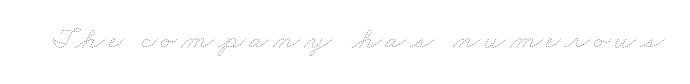
Q: Is the text bold? A: No.
Q: Is the text underlined? A: No.
Q: Width (condensed, normal, or wide)? A: Wide.
Q: Stroke contrast? A: Low.
Q: x-height? A: Small.
Q: Monospaced? A: No.
